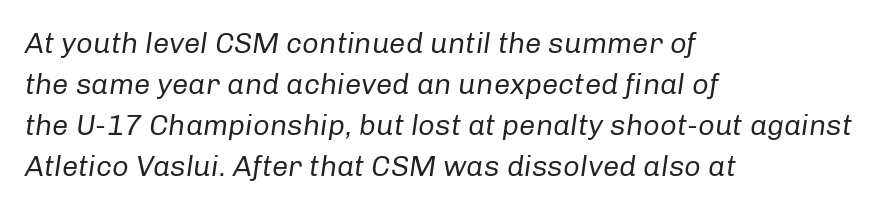
{"italic": "yes", "lean": "right", "slant_degrees": 8, "bold": "no", "weight": "regular", "width": "normal", "stroke_contrast": "low", "x_height": "medium", "monospaced": "no", "underline": "no", "align": "left", "line_spacing": "normal", "line_spacing_ratio": 1.41, "letter_spacing": "normal", "letter_spacing_em": 0.0, "glyph_px": 29}
